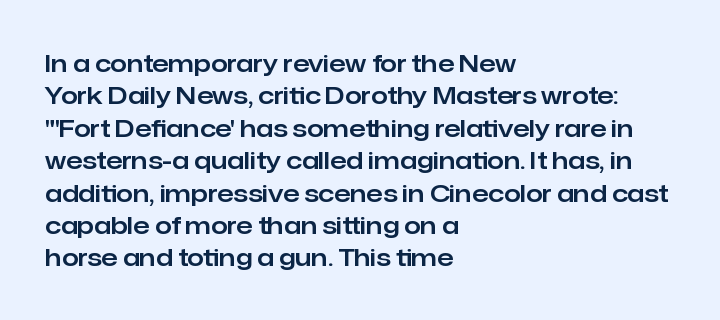
{"italic": "no", "underline": "no", "align": "left", "line_spacing": "normal", "line_spacing_ratio": 1.35, "letter_spacing": "normal", "letter_spacing_em": 0.0, "glyph_px": 24}
